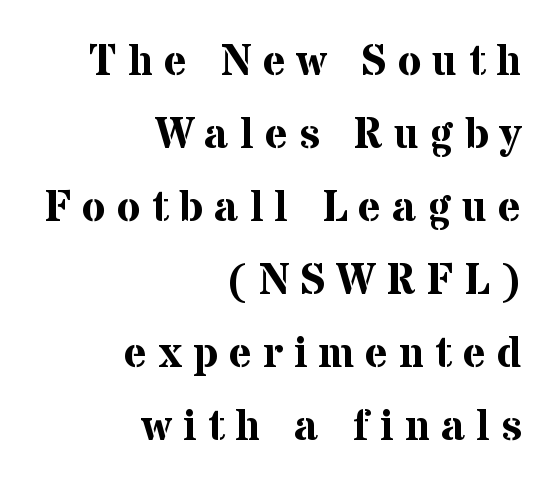
Q: Is the text bold? A: Yes.
Q: Is the text italic (slanted)? A: No, it is upright.
Q: Is the typeface a serif or a sans-serif typeface? A: Serif.
Q: Is the text underlined? A: No.
Q: How is the paragraph aligned? A: Right-aligned.
Q: Is the spacing between letters normal or unusually wide? A: Unusually wide.
Q: Is the spacing between lines tight, normal or loose? A: Normal.
Q: Width (condensed, normal, or wide)? A: Normal.
Q: Stroke contrast? A: Medium.
Q: x-height? A: Medium.
Q: Monospaced? A: No.
